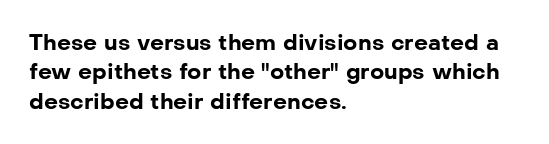
{"italic": "no", "bold": "yes", "underline": "no", "align": "left", "line_spacing": "normal", "line_spacing_ratio": 1.34, "letter_spacing": "normal", "letter_spacing_em": 0.0, "glyph_px": 22}
